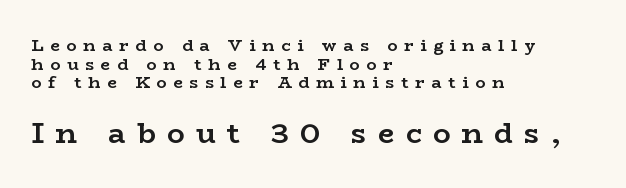
Q: Is the text bold? A: Yes.
Q: Is the text italic (slanted)? A: No, it is upright.
Q: Is the typeface a serif or a sans-serif typeface? A: Serif.
Q: Is the text underlined? A: No.
Q: How is the paragraph aligned? A: Left-aligned.
Q: Is the spacing between letters normal or unusually wide? A: Unusually wide.
Q: Is the spacing between lines tight, normal or loose? A: Tight.
Q: Which block of text is set in a larger size, the first (top) or the second (bottom)? A: The second (bottom) one.
Q: Width (condensed, normal, or wide)? A: Wide.
Q: Stroke contrast? A: Low.
Q: x-height? A: Medium.
Q: Monospaced? A: No.
